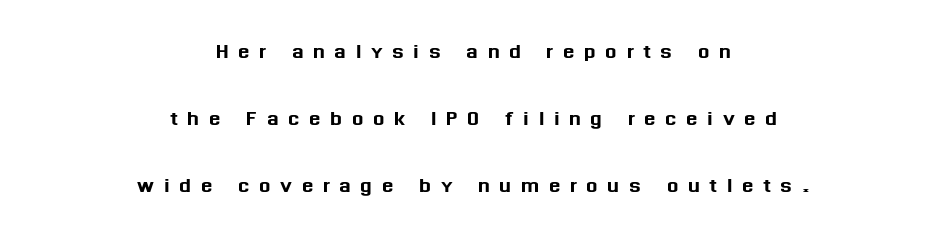
The image shows 27 px text type, upright; set centered, loose line spacing (2.49x), unusually wide letter spacing (+0.35 em), not underlined.
